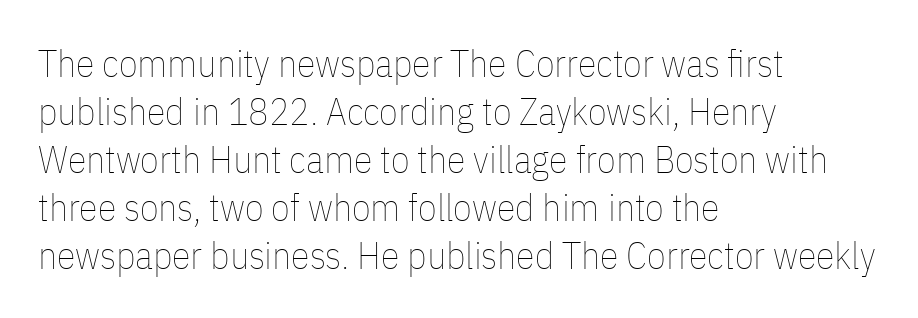
Q: Is the text bold? A: No.
Q: Is the text italic (slanted)? A: No, it is upright.
Q: Is the text underlined? A: No.
Q: How is the paragraph aligned? A: Left-aligned.
Q: Is the spacing between letters normal or unusually wide? A: Normal.
Q: Is the spacing between lines tight, normal or loose? A: Normal.
Q: Width (condensed, normal, or wide)? A: Condensed.
Q: Stroke contrast? A: Low.
Q: x-height? A: Medium.
Q: Monospaced? A: No.
